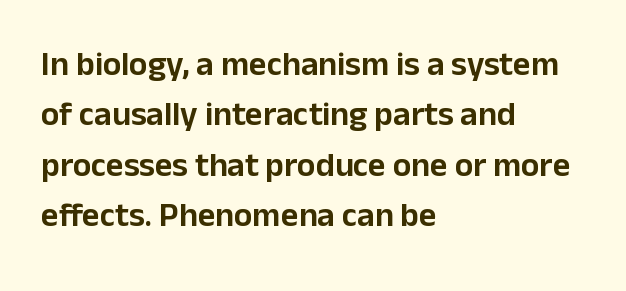
Q: Is the text italic (slanted)? A: No, it is upright.
Q: Is the typeface a serif or a sans-serif typeface? A: Sans-serif.
Q: Is the text underlined? A: No.
Q: How is the paragraph aligned? A: Left-aligned.
Q: Is the spacing between letters normal or unusually wide? A: Normal.
Q: Is the spacing between lines tight, normal or loose? A: Normal.
Q: Width (condensed, normal, or wide)? A: Normal.
Q: Stroke contrast? A: Low.
Q: x-height? A: Medium.
Q: Monospaced? A: No.
